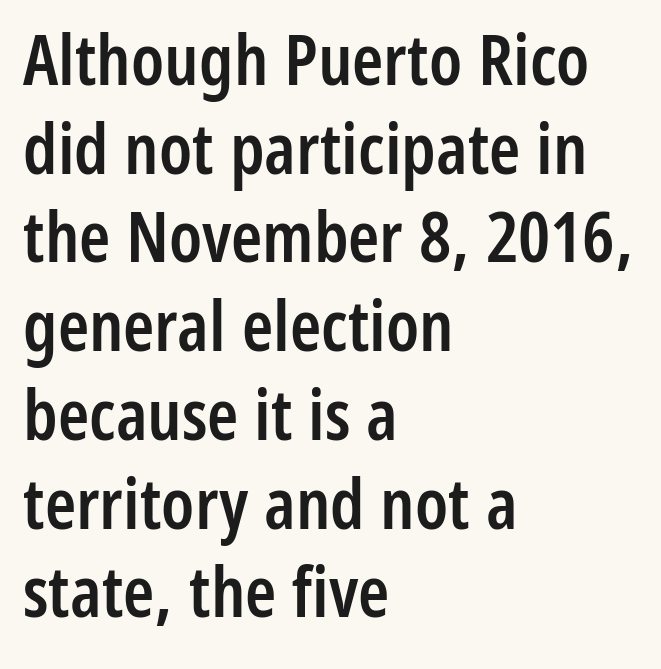
The tracking reads as untouched default to a designer's eye. These lines are set flush left with a ragged right edge. Each letter keeps its own natural width here, so spacing adapts to shape. The passage shown stacks its lines at a standard gap.
